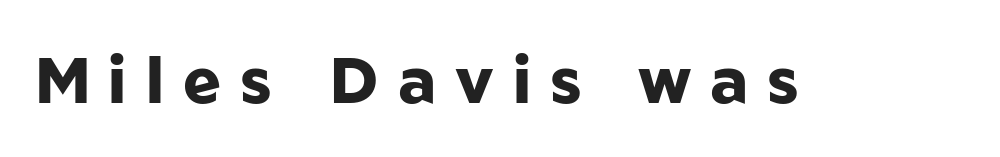
These lines have a slow, spaced-out rhythm from letter to letter. The font's upright variant was chosen for this text. The passage shown is typed in a proportional face where columns would drift. Type without underlining. Serif or sans? Sans — the stroke terminals are bare. Chunky letters — that's bold for sure.
